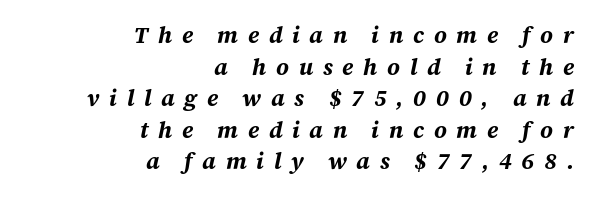
Anything drawn beneath the words? Only blank space. An italicized treatment has been applied to the whole sample. The paragraph has a hard right edge and a soft left edge. The face used here is rendered with a markedly widened letterfit. Vertically, the passage feels balanced, rows spaced as you'd expect. Typesetter's note: full bold, strokes at maximum text heaviness.
